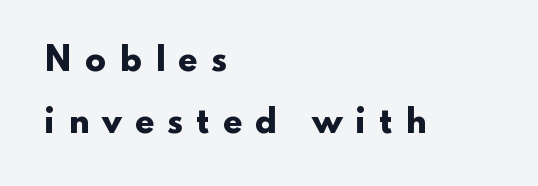
These lines have a slow, spaced-out rhythm from letter to letter. Is the block centered? No — it sits flush against the left margin. The zone under the glyphs is completely vacant. When letters stand straight like this, we call the style roman or upright.
